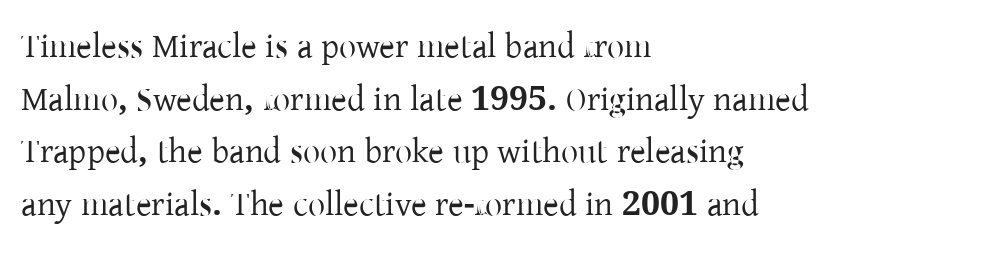
Q: Is the text italic (slanted)? A: No, it is upright.
Q: Is the typeface a serif or a sans-serif typeface? A: Serif.
Q: Is the text underlined? A: No.
Q: How is the paragraph aligned? A: Left-aligned.
Q: Is the spacing between letters normal or unusually wide? A: Normal.
Q: Is the spacing between lines tight, normal or loose? A: Normal.
Q: Width (condensed, normal, or wide)? A: Normal.
Q: Stroke contrast? A: Low.
Q: x-height? A: Medium.
Q: Monospaced? A: No.
